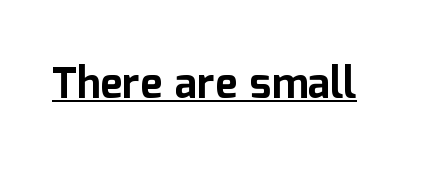
The image shows 42 px bold sans-serif type, upright; set normal letter spacing, underlined; low stroke contrast and a medium x-height.
